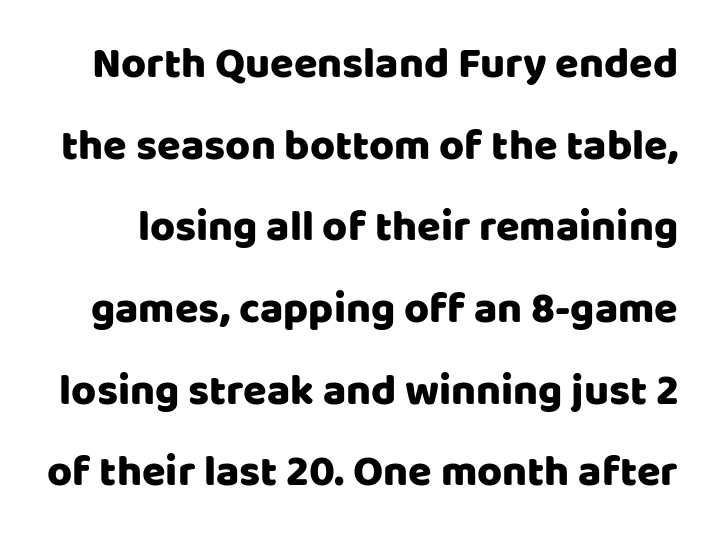
The image shows 43 px sans-serif type, upright; set loose line spacing (1.9x), normal letter spacing, not underlined; low stroke contrast and a large x-height.
